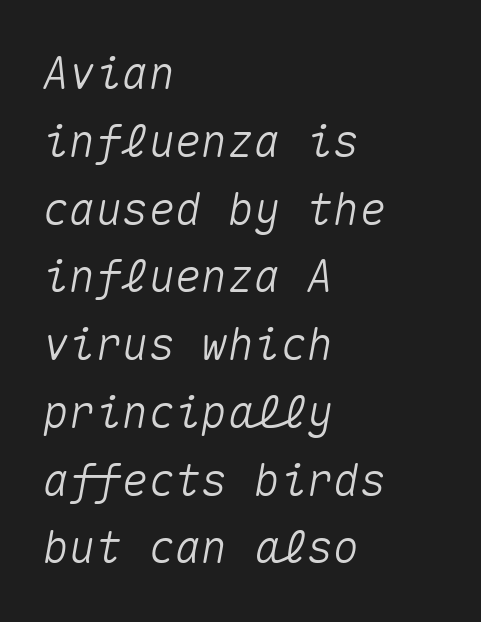
Quick note: italic. This sample is left-justified, so line endings fall wherever the words run out. Standard letterfit; no display-style spreading of the glyphs. Each letter, wide or thin by design, is forced into the same width here. This rendering features lettering with no underline.
